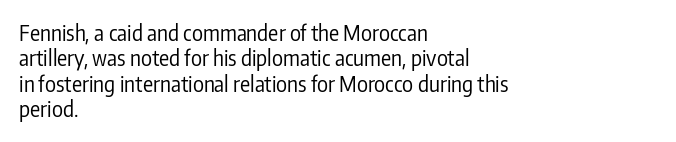
{"italic": "no", "bold": "no", "underline": "no", "align": "left", "line_spacing_ratio": 1.21, "letter_spacing": "normal", "letter_spacing_em": 0.0, "glyph_px": 21}
